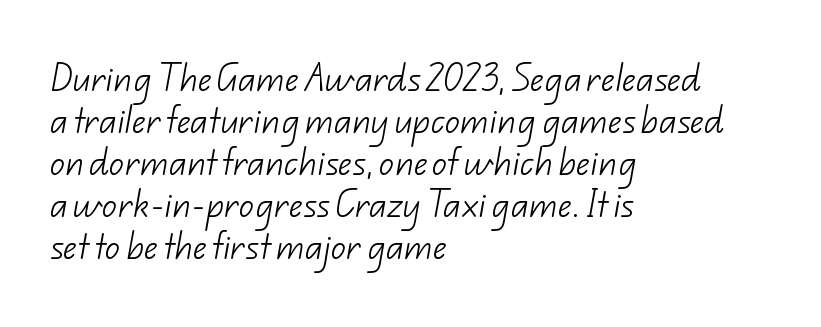
The passage shown stacks its lines at a standard gap. Decoration check: the copy has no underline. Caption: face not bold, strokes unweighted. The text block is weighted toward the left margin, trailing off unevenly rightward. The passage shown is typed in a proportional face where columns would drift.
